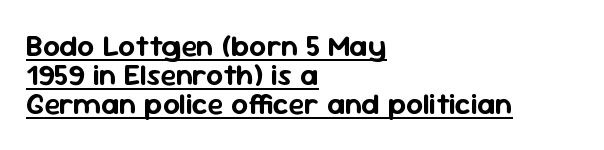
These lines are rendered in a variable-pitch font. There is no visible air inserted between adjacent glyphs. Quick note: not italic, upright. Somebody hit Ctrl+U on this one — the words are underlined.
